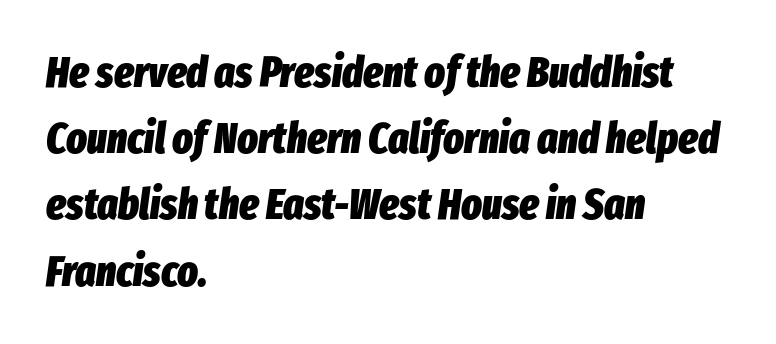
{"italic": "yes", "lean": "right", "slant_degrees": 8, "bold": "yes", "weight": "heavy", "width": "condensed", "stroke_contrast": "low", "x_height": "medium", "monospaced": "no", "underline": "no", "align": "left", "line_spacing": "normal", "line_spacing_ratio": 1.54, "letter_spacing": "normal", "letter_spacing_em": 0.0, "glyph_px": 43}
